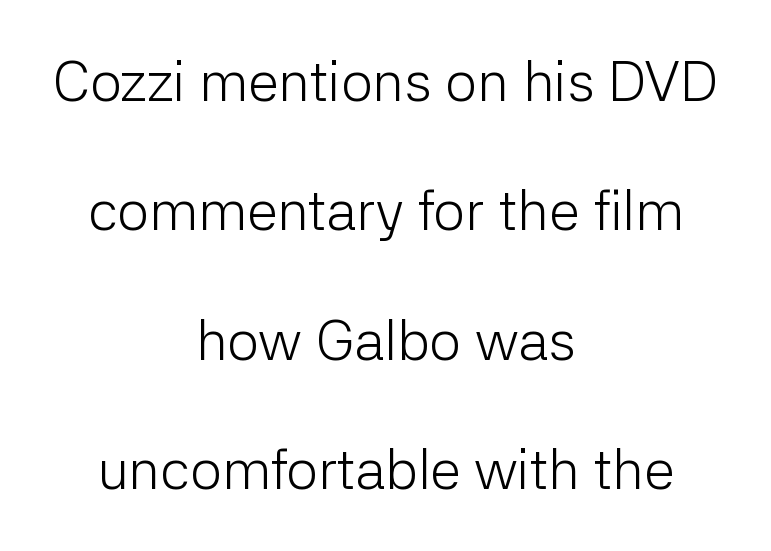
The image shows 56 px light sans-serif type, upright; set centered, loose line spacing (2.31x), normal letter spacing, not underlined; low stroke contrast and a medium x-height.
